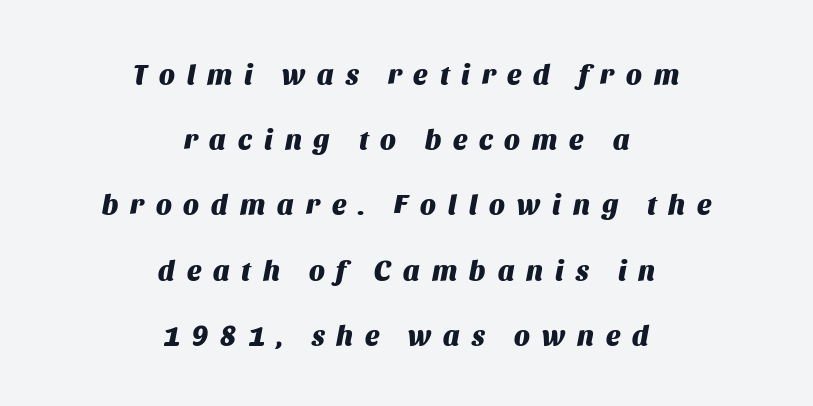
{"italic": "yes", "lean": "right", "slant_degrees": 11, "bold": "yes", "weight": "heavy", "width": "normal", "stroke_contrast": "medium", "x_height": "large", "monospaced": "no", "underline": "no", "align": "center", "line_spacing": "loose", "line_spacing_ratio": 2.33, "letter_spacing": "wide", "letter_spacing_em": 0.43, "glyph_px": 28}
